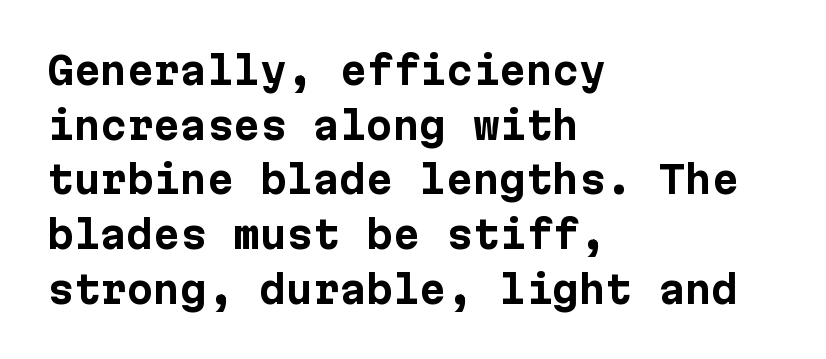
The image shows 38 px bold sans-serif type, upright; set left-aligned, normal line spacing (1.44x), normal letter spacing, not underlined; low stroke contrast and a medium x-height.
